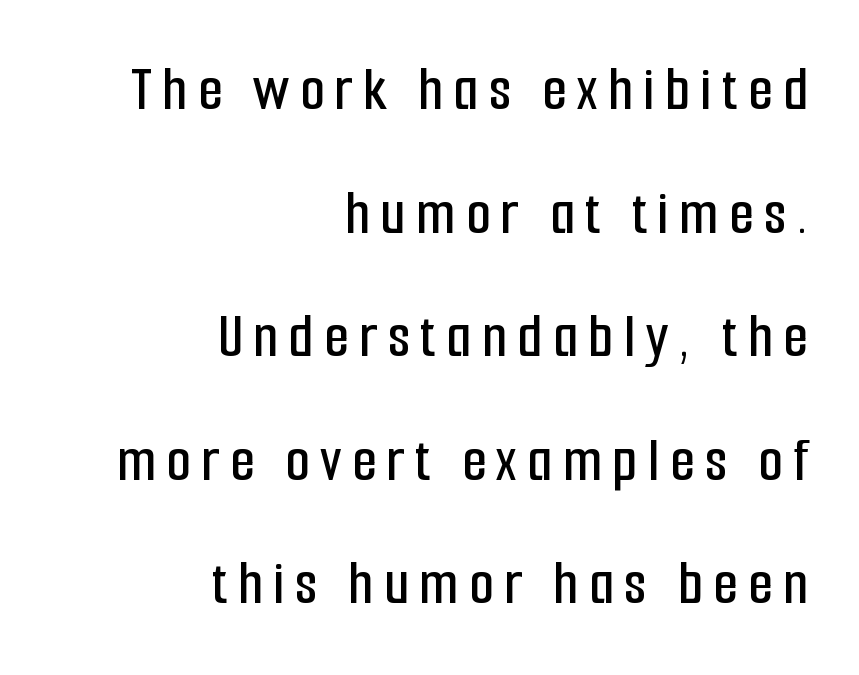
{"serif": "no", "italic": "no", "width": "condensed", "stroke_contrast": "low", "x_height": "medium", "monospaced": "no", "underline": "no", "align": "right", "line_spacing": "loose", "line_spacing_ratio": 1.93, "glyph_px": 64}
